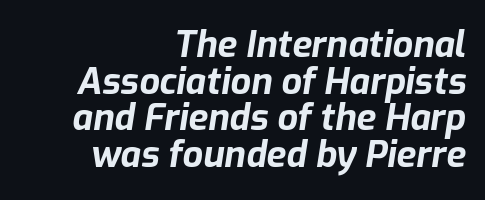
Is the type slanted? Yes — the strokes lean at a clear angle. Tracking value appears to be zero — textbook default spacing. Descenders hang freely into open space. Baseline-to-baseline distance is barely more than the letter height. Short and long lines alike share a common ending point at right. The passage shown is typed in a proportional face where columns would drift.
